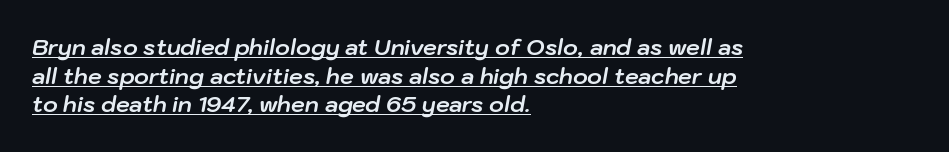
{"italic": "yes", "lean": "right", "slant_degrees": 10, "bold": "yes", "underline": "yes", "align": "left", "line_spacing": "normal", "line_spacing_ratio": 1.3, "letter_spacing": "normal", "letter_spacing_em": 0.0, "glyph_px": 22}
